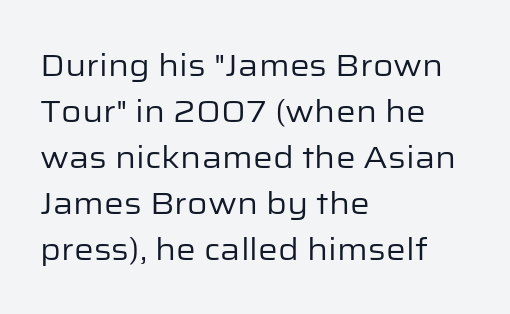
{"serif": "no", "italic": "no", "bold": "no", "weight": "regular", "width": "normal", "stroke_contrast": "low", "x_height": "medium", "monospaced": "no", "underline": "no", "align": "left", "line_spacing": "normal", "line_spacing_ratio": 1.48, "letter_spacing": "normal", "letter_spacing_em": 0.0, "glyph_px": 31}
